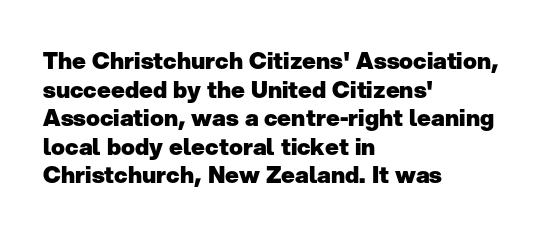
Q: Is the text bold? A: Yes.
Q: Is the text italic (slanted)? A: No, it is upright.
Q: Is the text underlined? A: No.
Q: How is the paragraph aligned? A: Left-aligned.
Q: Is the spacing between letters normal or unusually wide? A: Normal.
